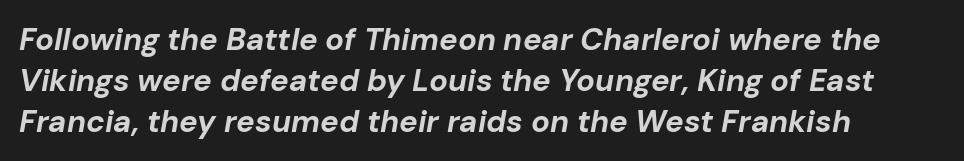
Weight check: bold — yes, fully. In terms of posture, this sample is oblique. This sample keeps an unexceptional amount of space between lines. What stands out about the letter spacing? Nothing — it is the standard amount. Unmarked baselines from the first word to the last.
